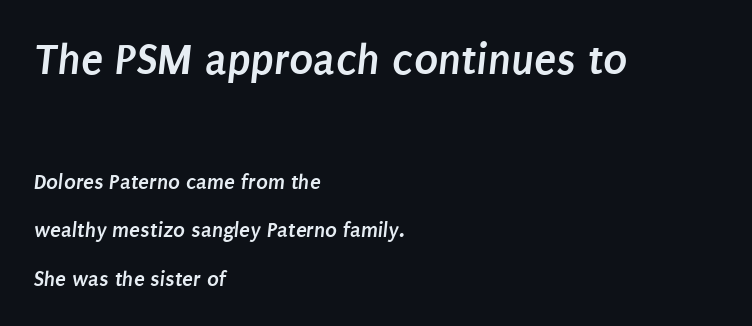
The letterforms sit shoulder to shoulder at normal distance. These lines stand farther apart than default settings would place them. The rendering shows plain stroke endings on the letterforms — a sans-serif design. In CSS terms this would be text-align: left. The space beneath each line is pristine and unruled.
